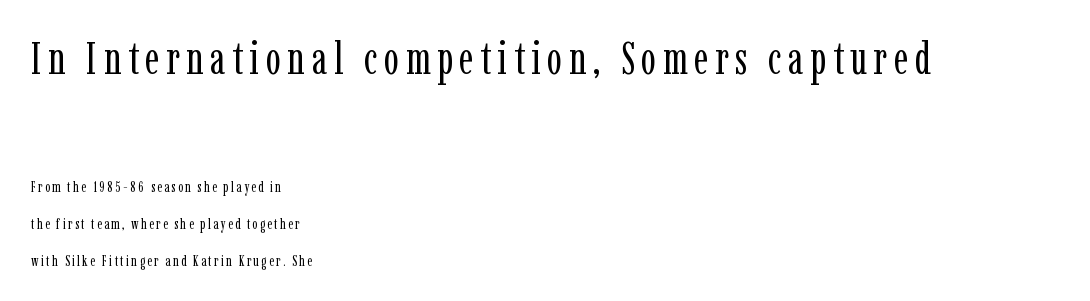
No word sits above an underline. The rendering uses natural spacing where letterforms have individual widths. This rendering employs a face with finishing strokes, i.e., a serif. The lines in this sample share a left origin and differ only in where they stop. Character size in the leading block exceeds that of the trailing block.
